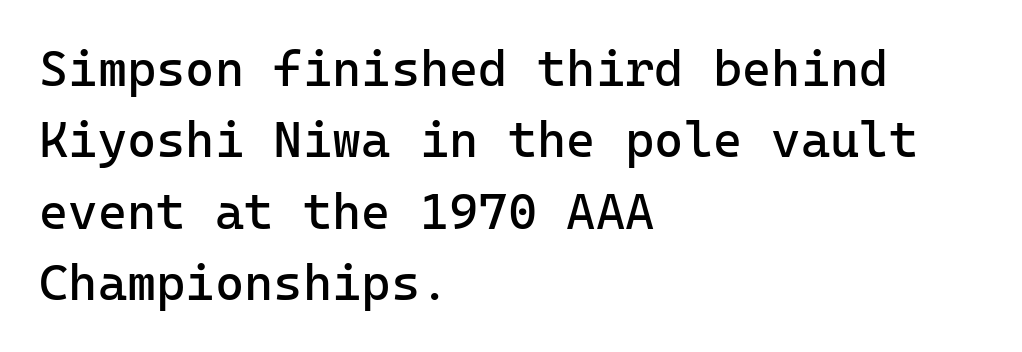
{"serif": "no", "italic": "no", "bold": "no", "weight": "regular", "width": "normal", "stroke_contrast": "low", "x_height": "medium", "underline": "no", "align": "left", "line_spacing": "normal", "line_spacing_ratio": 1.43, "letter_spacing": "normal", "letter_spacing_em": 0.0, "glyph_px": 50}
